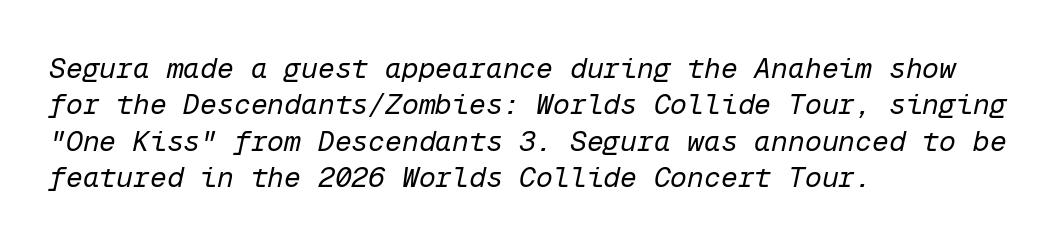
{"italic": "yes", "lean": "right", "slant_degrees": 12, "bold": "no", "weight": "regular", "width": "normal", "stroke_contrast": "low", "x_height": "medium", "monospaced": "yes", "underline": "no", "align": "left", "line_spacing": "normal", "line_spacing_ratio": 1.3, "letter_spacing": "normal", "letter_spacing_em": 0.0, "glyph_px": 28}
